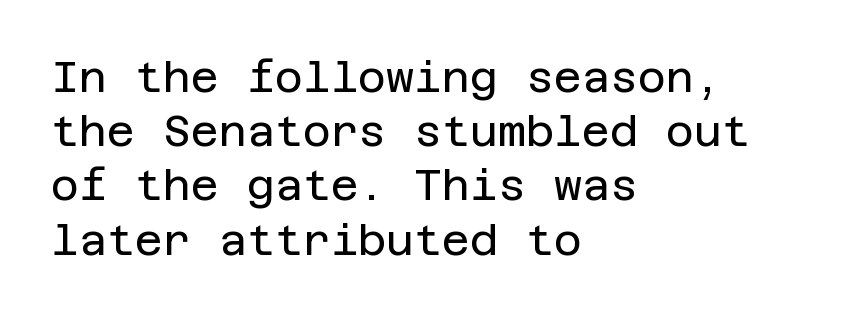
Q: Is the text bold? A: No.
Q: Is the text italic (slanted)? A: No, it is upright.
Q: Is the typeface a serif or a sans-serif typeface? A: Sans-serif.
Q: Is the text underlined? A: No.
Q: How is the paragraph aligned? A: Left-aligned.
Q: Is the spacing between letters normal or unusually wide? A: Normal.
Q: Is the spacing between lines tight, normal or loose? A: Normal.
Q: Width (condensed, normal, or wide)? A: Normal.
Q: Stroke contrast? A: Low.
Q: x-height? A: Large.
